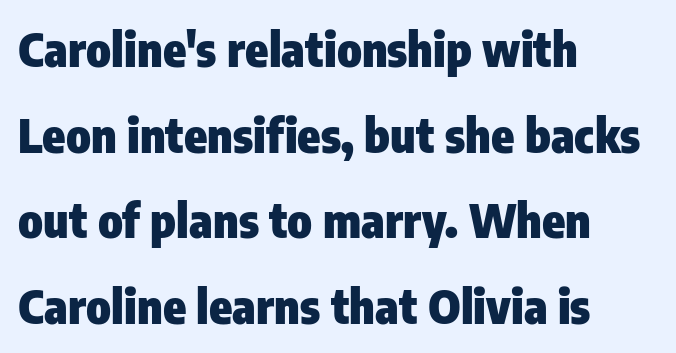
How are the letters spaced? Ordinarily, with no added tracking. Ascenders rise straight up at ninety degrees. The rendering uses a bold face; every stroke is thick and dark. The strip under each line holds only bare page. Horizontal alignment here is leftward, the default for most running prose.
